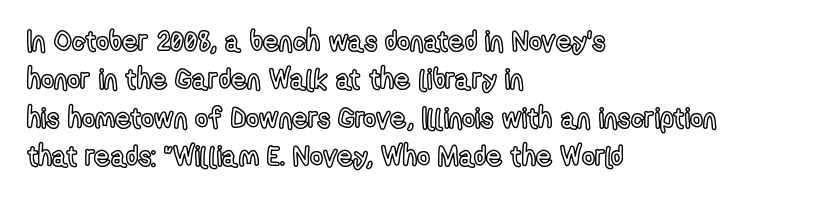
Each letter keeps its own natural width here, so spacing adapts to shape. Reading down the column, the eye jumps a familiar distance to each next line. Tracking here is standard; glyphs follow each other at the usual distance. In terms of posture, this sample is upright.
